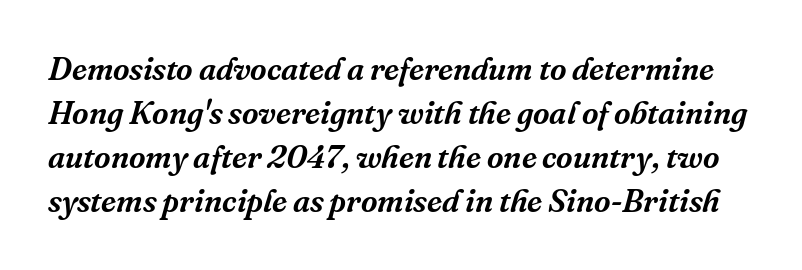
The letters sit at their default tracking, neither squeezed nor spread. Check where the strokes stop: tiny serifs finish them off. There's an unmistakable incline to the writing here. Each row of text sits above clean, open space. Each new line begins a customary step beneath the previous one. A typesetter would call this proportional, since set widths differ per character.
